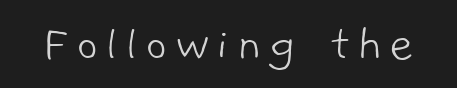
{"serif": "no", "bold": "no", "weight": "light", "width": "normal", "stroke_contrast": "low", "x_height": "medium", "monospaced": "no", "underline": "no", "glyph_px": 53}
